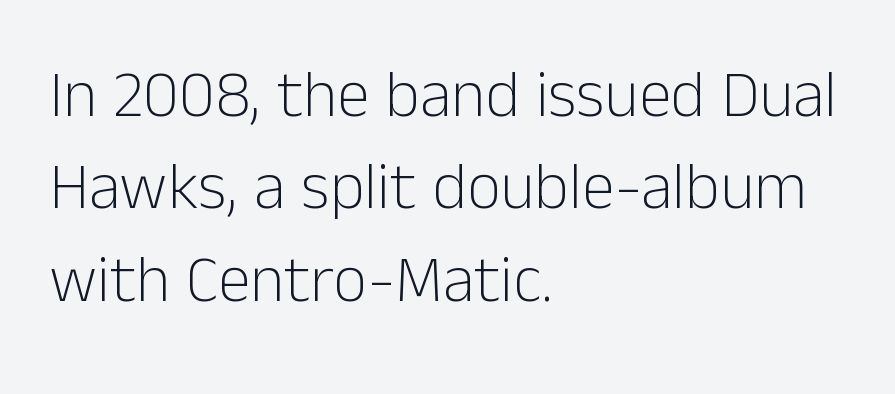
Regular leading. Visually the block forms a straight wall on the left and a jagged coastline on the right. Look at the bottom of the vertical strokes: they stop flat, with no serifs. The face used here is proportionally spaced, like ordinary book or web type. Ink coverage per letter is moderate at most.
